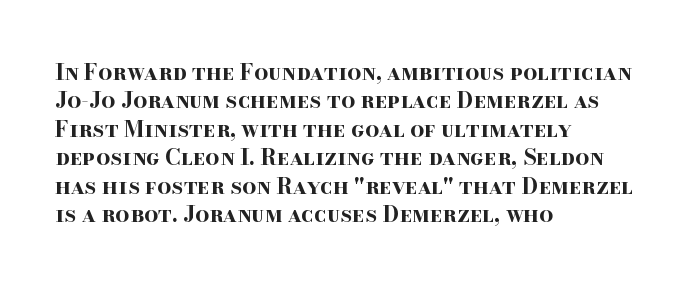
The image shows 22 px bold type, upright; set left-aligned, normal line spacing (1.29x), normal letter spacing, not underlined.
